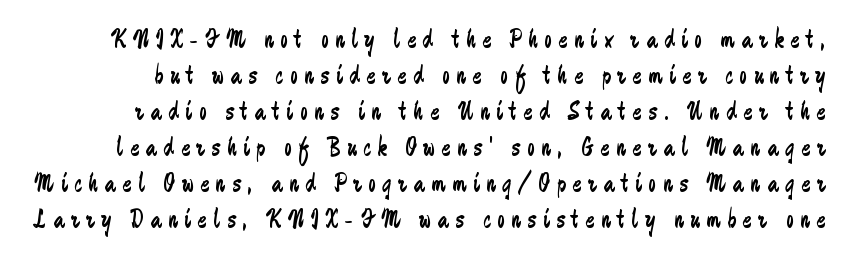
The image shows 27 px text type; set normal line spacing (1.33x), unusually wide letter spacing (+0.25 em), not underlined.
